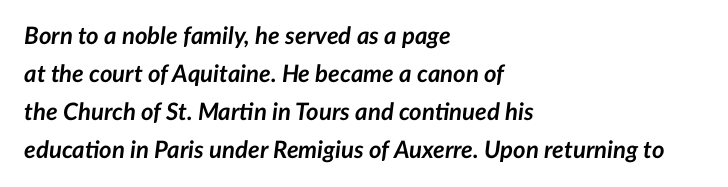
The image shows 24 px bold type, italic (leaning right); set left-aligned, normal line spacing (1.58x), normal letter spacing, not underlined.
